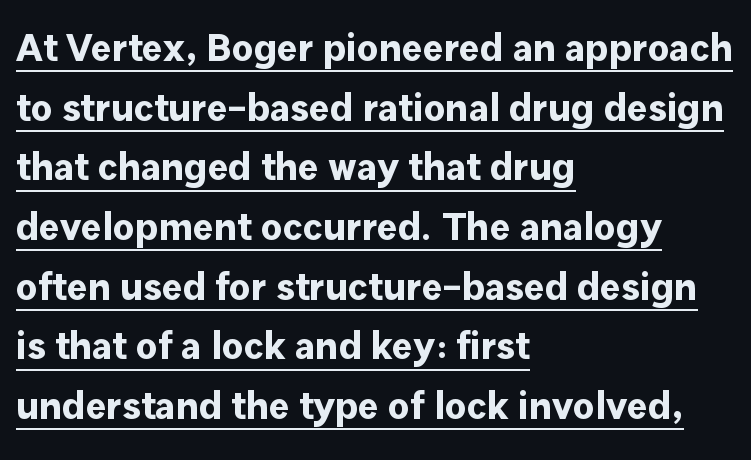
A sans-serif font was chosen for this passage. You could call the tracking neutral — neither tight nor loose. This rendering features underlined lettering. The passage shown is typed in a proportional face where columns would drift. Notice how the passage keeps a crisp vertical edge on the left only. Leading matches the norm, producing a regular column.
